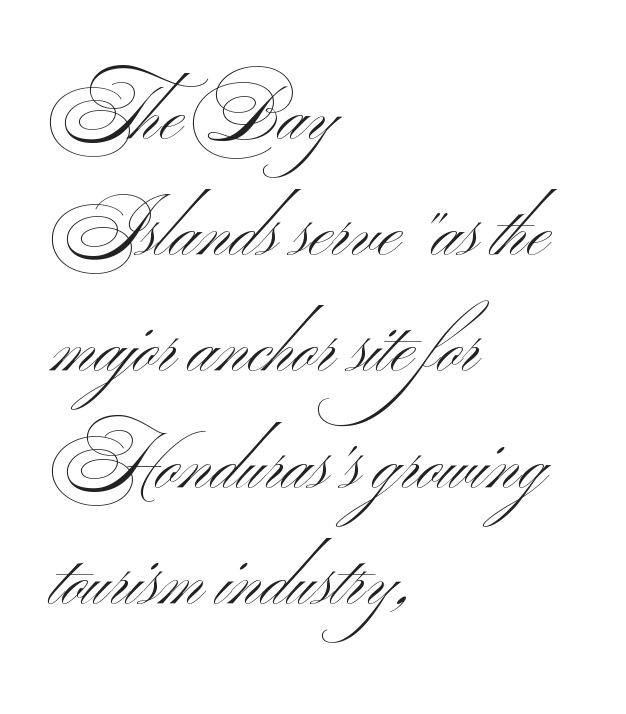
{"serif": "no", "bold": "no", "weight": "light", "width": "wide", "stroke_contrast": "medium", "x_height": "small", "monospaced": "no", "underline": "no", "align": "left", "line_spacing": "normal", "line_spacing_ratio": 1.55, "letter_spacing": "normal", "letter_spacing_em": 0.0, "glyph_px": 75}
